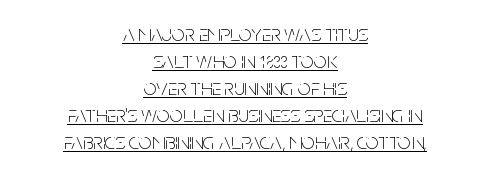
The image shows 23 px text type, upright; set centered, line spacing 1.17x, normal letter spacing, underlined.
